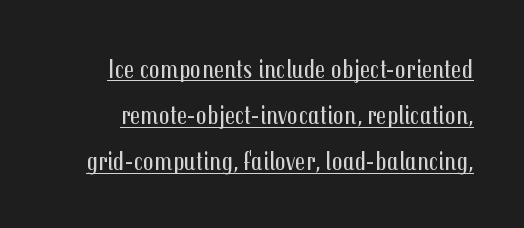
These glyphs show unthickened strokes, regular width or finer. Characters follow at the spacing the type designer built in. You can tell it's not italic because the verticals are truly vertical. These characters rest on top of a visible drawn line.
